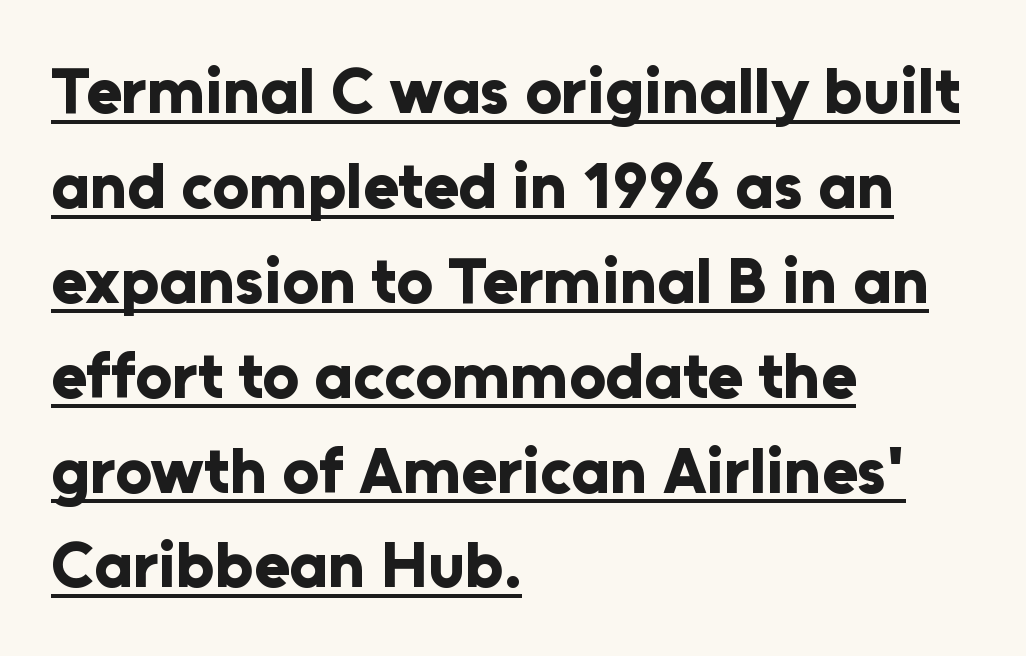
Q: Is the text bold? A: Yes.
Q: Is the text italic (slanted)? A: No, it is upright.
Q: Is the typeface a serif or a sans-serif typeface? A: Sans-serif.
Q: Is the text underlined? A: Yes.
Q: How is the paragraph aligned? A: Left-aligned.
Q: Is the spacing between letters normal or unusually wide? A: Normal.
Q: Is the spacing between lines tight, normal or loose? A: Normal.
Q: Width (condensed, normal, or wide)? A: Normal.
Q: Stroke contrast? A: Low.
Q: x-height? A: Medium.
Q: Monospaced? A: No.
